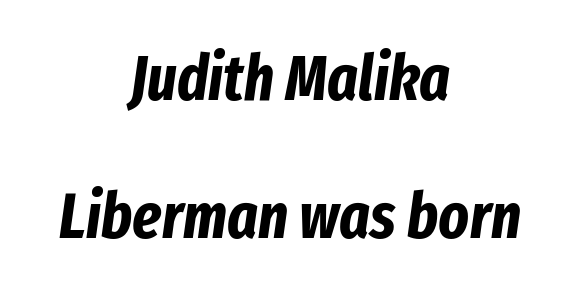
Q: Is the text bold? A: Yes.
Q: Is the text italic (slanted)? A: Yes, it leans right by about 8 degrees.
Q: Is the text underlined? A: No.
Q: How is the paragraph aligned? A: Centered.
Q: Is the spacing between letters normal or unusually wide? A: Normal.
Q: Is the spacing between lines tight, normal or loose? A: Loose.
Q: Width (condensed, normal, or wide)? A: Condensed.
Q: Stroke contrast? A: Low.
Q: x-height? A: Medium.
Q: Monospaced? A: No.
